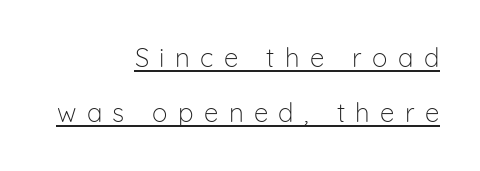
The image shows 26 px text type, upright; set right-aligned, loose line spacing (2.13x), unusually wide letter spacing (+0.4 em), underlined.
